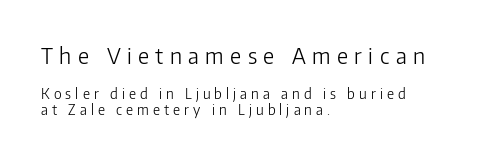
{"italic": "no", "bold": "no", "underline": "no", "align": "left", "line_spacing": "tight", "line_spacing_ratio": 1.15, "letter_spacing": "wide", "letter_spacing_em": 0.29, "larger_block": "first", "size_ratio": 1.57, "glyph_px": 22}
